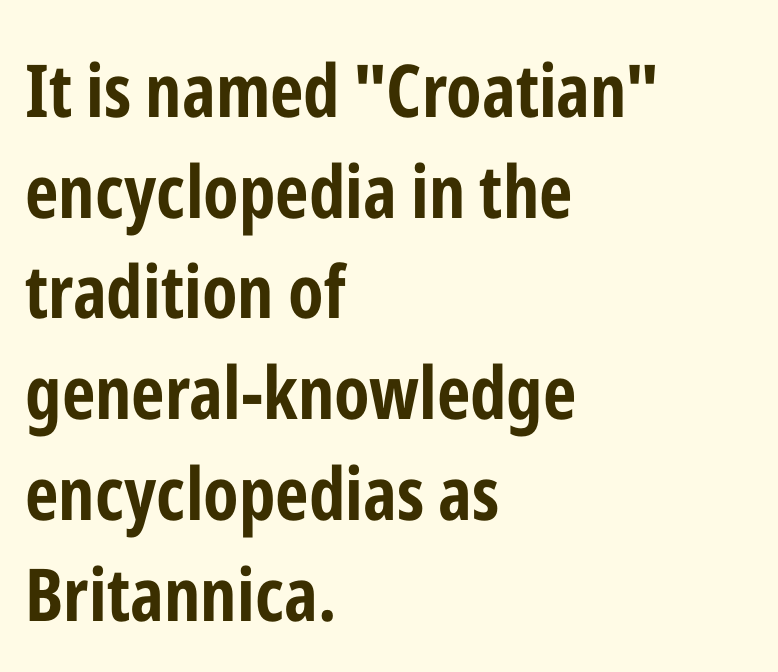
The image shows 73 px bold, condensed sans-serif type, upright; set left-aligned, normal line spacing (1.38x), normal letter spacing, not underlined; low stroke contrast and a medium x-height.
